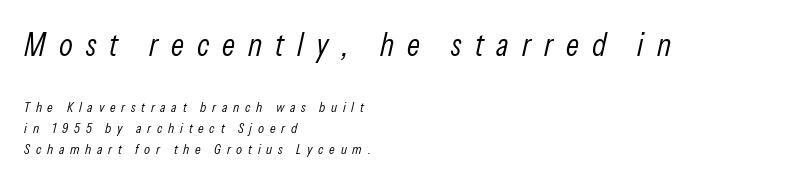
No extra ink here — the face is not bold. Compared with typical body copy, the letter spacing here is much looser. Reading down the column, the eye jumps a familiar distance to each next line. Note: larger setting up top, smaller setting below. Do the characters align in a grid? No, the font is proportional. Layout note: lines flush left.
